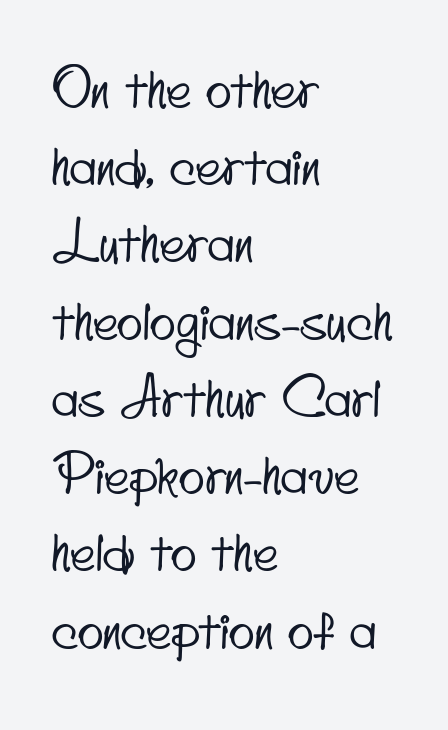
The image shows 54 px condensed sans-serif type; set left-aligned, normal line spacing (1.43x), normal letter spacing, not underlined; low stroke contrast and a small x-height.
